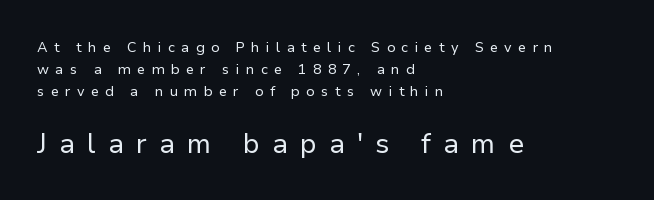
The image shows 27 px text type, upright; set left-aligned, normal line spacing (1.58x), unusually wide letter spacing (+0.45 em), not underlined; the second (bottom) block is 1.93x larger.
